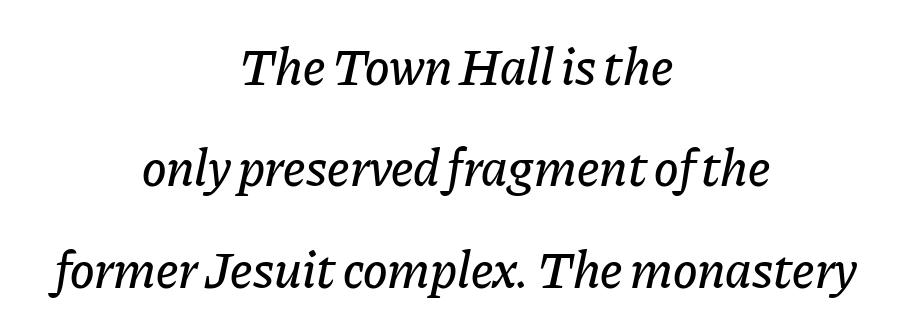
The image shows 52 px text type, italic (leaning right); set centered, loose line spacing (1.95x), normal letter spacing, not underlined; low stroke contrast and a medium x-height.
